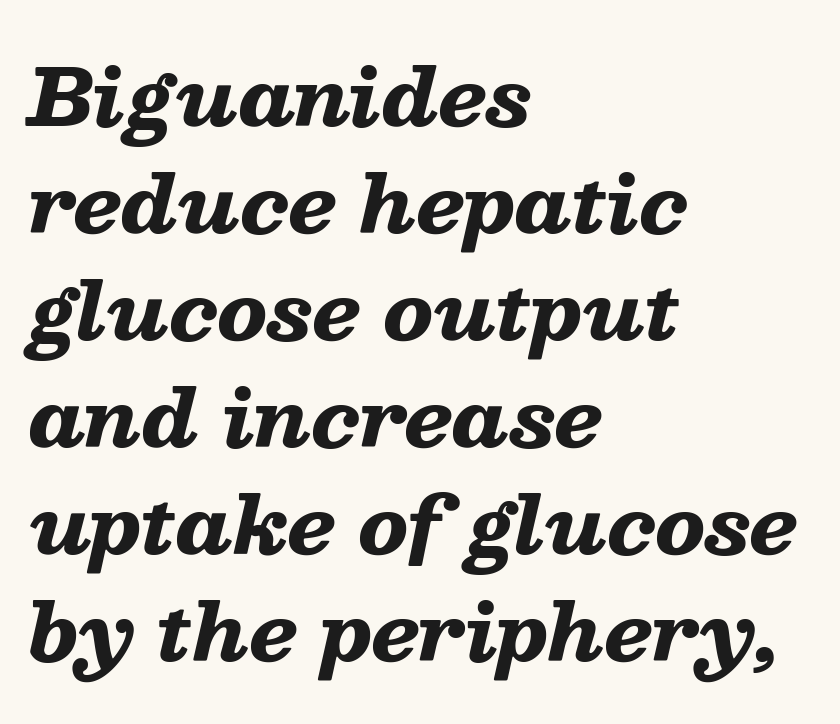
The image shows 77 px heavy, wide type, italic (leaning right); set left-aligned, normal line spacing (1.39x), normal letter spacing, not underlined; low stroke contrast and a medium x-height.
